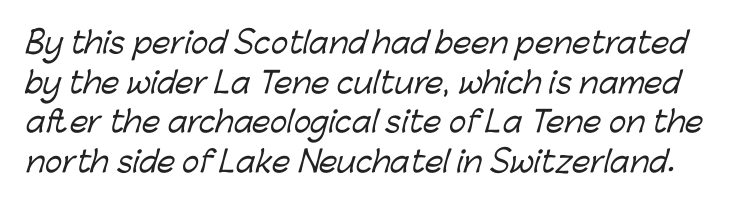
The text was rendered using a sans face with plain stroke endings. You could not count columns in this text — the font is proportionally spaced. Rows of type keep a routine distance in the vertical direction. Here the glyphs are tracked normally, forming tight word shapes.
